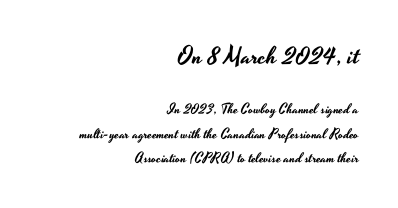
{"underline": "no", "align": "right", "line_spacing_ratio": 1.72, "letter_spacing": "normal", "letter_spacing_em": 0.0, "larger_block": "first", "size_ratio": 1.71, "glyph_px": 24}
